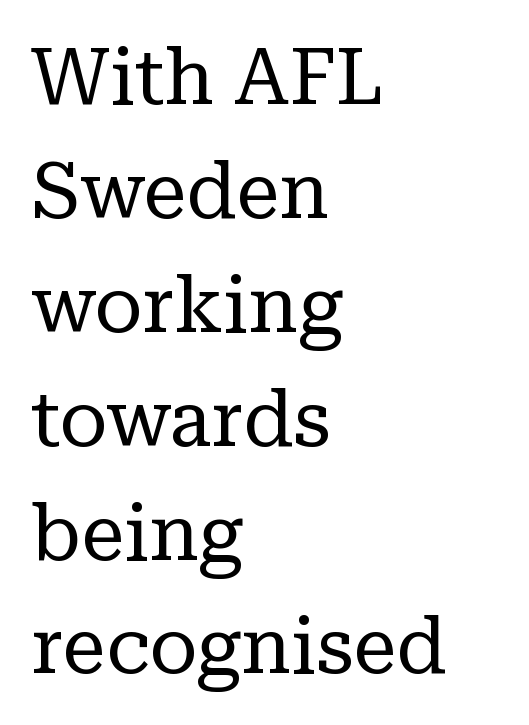
Q: Is the text bold? A: No.
Q: Is the text italic (slanted)? A: No, it is upright.
Q: Is the typeface a serif or a sans-serif typeface? A: Serif.
Q: Is the text underlined? A: No.
Q: How is the paragraph aligned? A: Left-aligned.
Q: Is the spacing between letters normal or unusually wide? A: Normal.
Q: Is the spacing between lines tight, normal or loose? A: Normal.
Q: Width (condensed, normal, or wide)? A: Normal.
Q: Stroke contrast? A: Low.
Q: x-height? A: Medium.
Q: Monospaced? A: No.
